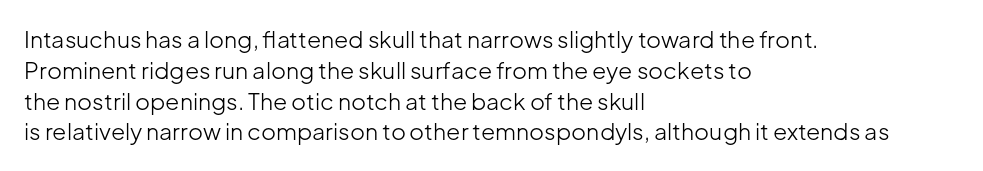
{"italic": "no", "bold": "no", "underline": "no", "align": "left", "line_spacing": "normal", "line_spacing_ratio": 1.34, "letter_spacing": "normal", "letter_spacing_em": 0.0, "glyph_px": 23}
